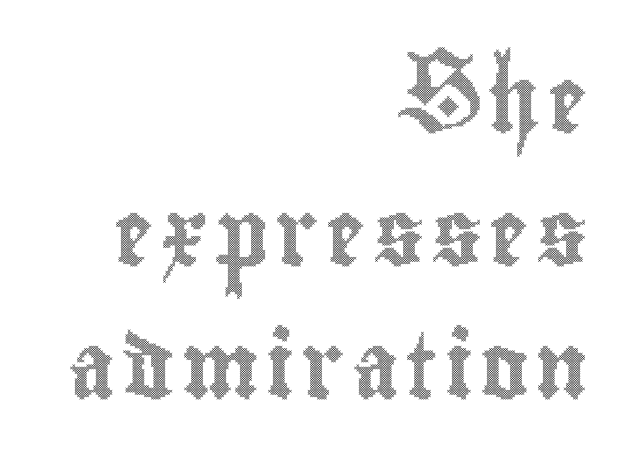
This rendering features lettering with no underline. Characters remain perfectly vertical along every line. A typesetter would call this proportional, since set widths differ per character. The paragraph has a hard right edge and a soft left edge. Whoever set this chose breathing room over compactness in the vertical rhythm.
